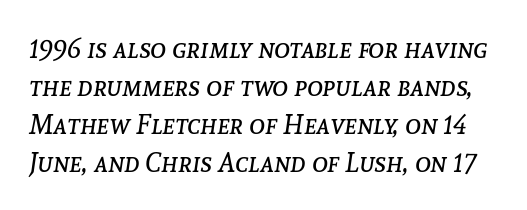
Would a proofreader flag this as italicized? Yes. The specimen omits any rule beneath the text block's lines. Stems and bowls with no extra thickness — not bold. The vertical gap from one line to the next is medium. Nobody touched the tracking dial on this one.
